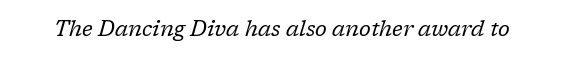
{"italic": "yes", "lean": "right", "slant_degrees": 17, "bold": "no", "underline": "no", "letter_spacing": "normal", "letter_spacing_em": 0.0, "glyph_px": 21}
